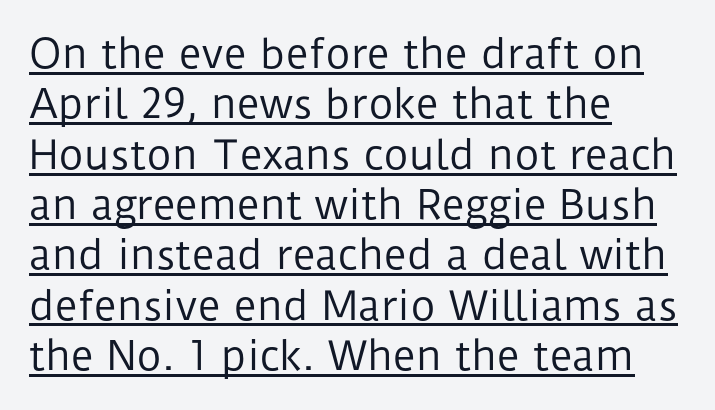
Q: Is the text bold? A: No.
Q: Is the text italic (slanted)? A: No, it is upright.
Q: Is the typeface a serif or a sans-serif typeface? A: Sans-serif.
Q: Is the text underlined? A: Yes.
Q: How is the paragraph aligned? A: Left-aligned.
Q: Is the spacing between letters normal or unusually wide? A: Normal.
Q: Is the spacing between lines tight, normal or loose? A: Normal.
Q: Width (condensed, normal, or wide)? A: Normal.
Q: Stroke contrast? A: Low.
Q: x-height? A: Medium.
Q: Monospaced? A: No.
